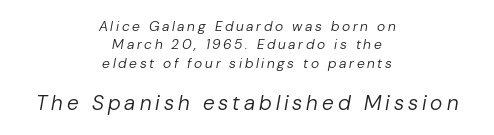
{"italic": "yes", "lean": "right", "slant_degrees": 10, "bold": "no", "underline": "no", "align": "center", "line_spacing": "normal", "line_spacing_ratio": 1.32, "larger_block": "second", "size_ratio": 1.5, "glyph_px": 21}
